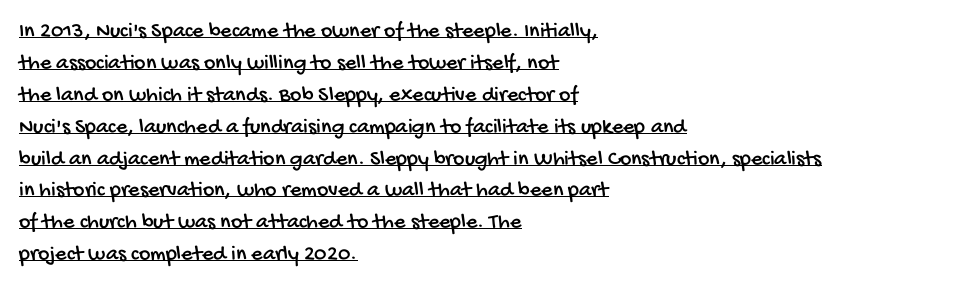
Q: Is the text underlined? A: Yes.
Q: How is the paragraph aligned? A: Left-aligned.
Q: Is the spacing between letters normal or unusually wide? A: Normal.
Q: Is the spacing between lines tight, normal or loose? A: Normal.
